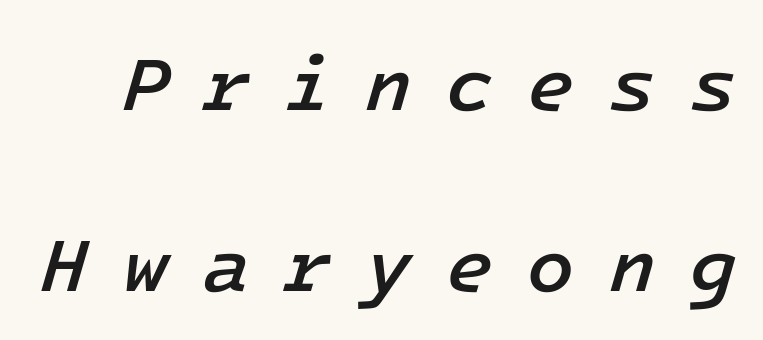
{"italic": "yes", "lean": "right", "slant_degrees": 16, "bold": "semi", "weight": "semibold", "width": "normal", "stroke_contrast": "low", "x_height": "medium", "monospaced": "yes", "underline": "no", "line_spacing": "loose", "line_spacing_ratio": 2.35, "letter_spacing": "wide", "letter_spacing_em": 0.44, "glyph_px": 77}
